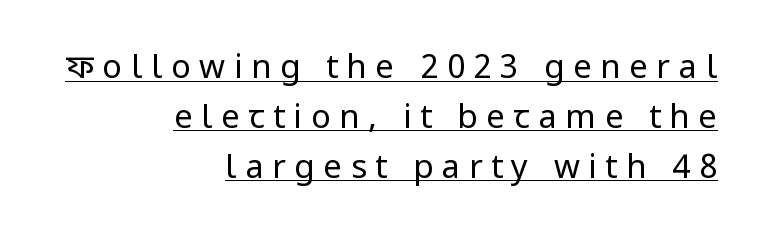
The image shows 33 px regular-weight sans-serif type, upright; set right-aligned, normal line spacing (1.51x), unusually wide letter spacing (+0.26 em), underlined; low stroke contrast and a medium x-height.
